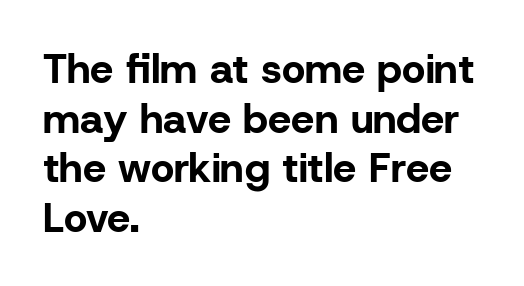
The image shows 41 px bold sans-serif type, upright; set left-aligned, line spacing 1.21x, normal letter spacing, not underlined; low stroke contrast and a medium x-height.
